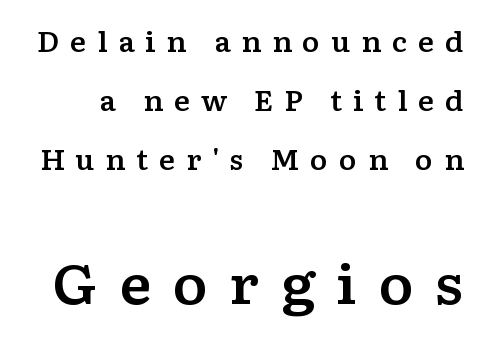
The image shows 54 px wide serif type, upright; set loose line spacing (2.18x), unusually wide letter spacing (+0.39 em), not underlined; the second (bottom) block is 2.0x larger; low stroke contrast and a medium x-height.
